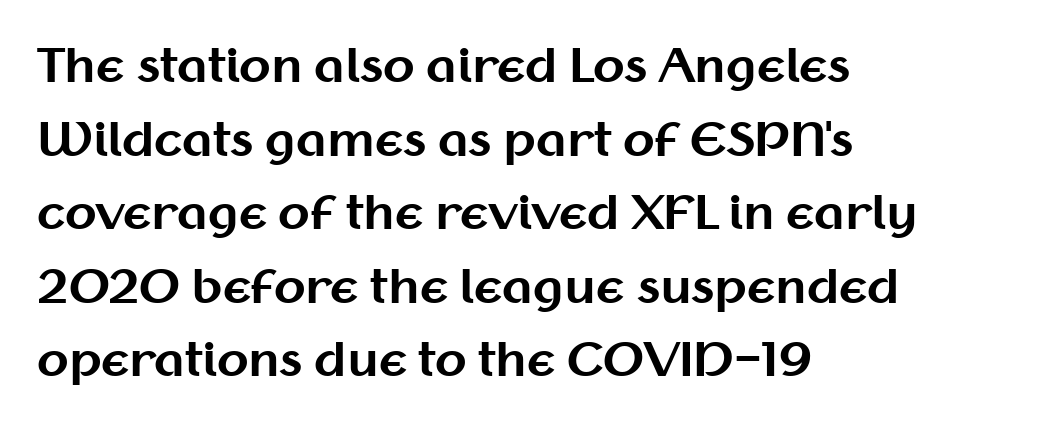
{"serif": "no", "italic": "no", "bold": "yes", "weight": "bold", "width": "normal", "stroke_contrast": "medium", "x_height": "medium", "monospaced": "no", "underline": "no", "align": "left", "line_spacing": "normal", "line_spacing_ratio": 1.6, "letter_spacing": "normal", "letter_spacing_em": 0.0, "glyph_px": 46}
